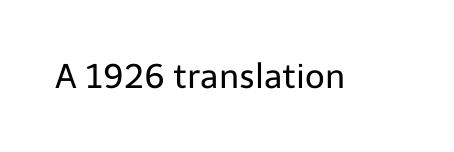
The image shows 34 px regular-weight sans-serif type, upright; set normal letter spacing, not underlined; low stroke contrast and a medium x-height.
